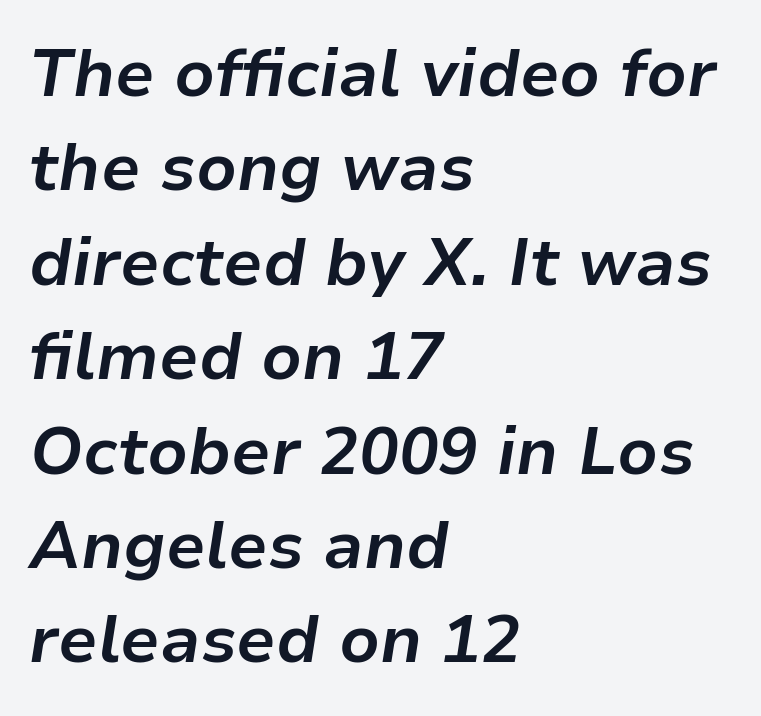
{"italic": "yes", "lean": "right", "slant_degrees": 9, "bold": "yes", "weight": "bold", "width": "normal", "stroke_contrast": "low", "x_height": "medium", "monospaced": "no", "underline": "no", "align": "left", "line_spacing": "normal", "line_spacing_ratio": 1.43, "letter_spacing": "normal", "letter_spacing_em": 0.0, "glyph_px": 66}
